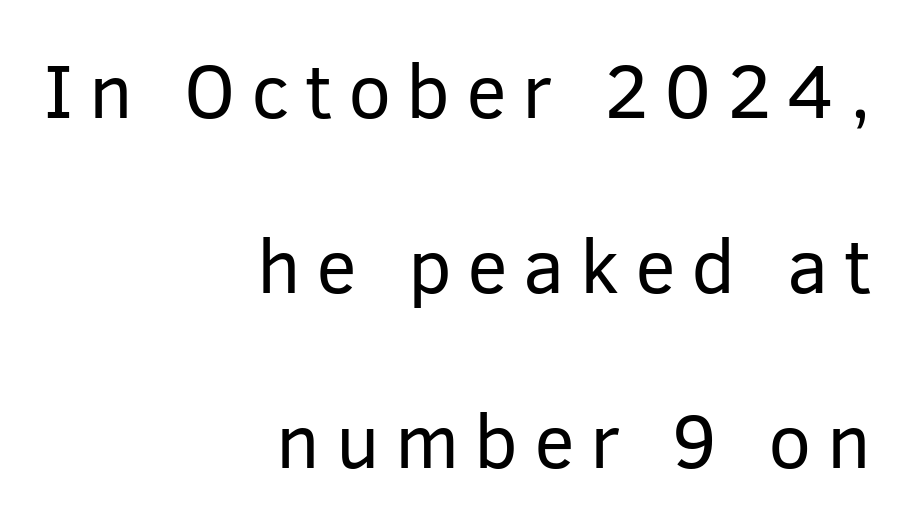
Q: Is the text bold? A: No.
Q: Is the text italic (slanted)? A: No, it is upright.
Q: Is the typeface a serif or a sans-serif typeface? A: Sans-serif.
Q: Is the text underlined? A: No.
Q: How is the paragraph aligned? A: Right-aligned.
Q: Is the spacing between letters normal or unusually wide? A: Unusually wide.
Q: Is the spacing between lines tight, normal or loose? A: Loose.
Q: Width (condensed, normal, or wide)? A: Normal.
Q: Stroke contrast? A: Low.
Q: x-height? A: Medium.
Q: Monospaced? A: No.
